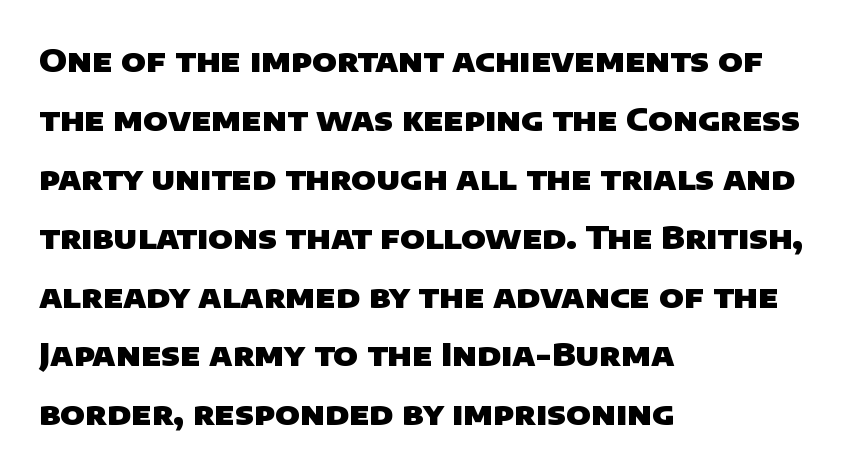
The image shows 32 px heavy sans-serif type; set left-aligned, line spacing 1.84x, normal letter spacing, not underlined; low stroke contrast and a large x-height.
